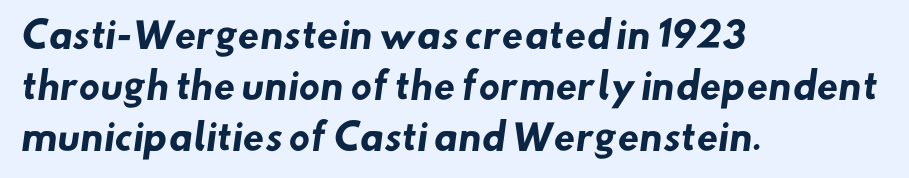
The typesetting leans heavy: a genuine bold. These lines keep a tight, regular rhythm from letter to letter. The letters carry no serifs — their stems end cleanly without finishing strokes. Descender tails drop into unmarked territory.
